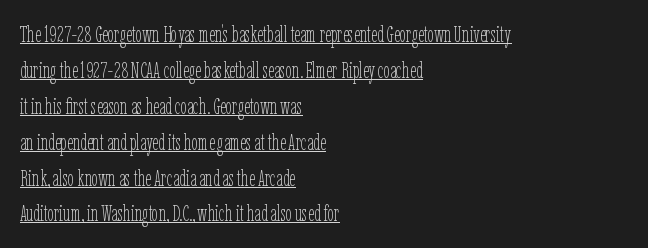
The face used here appears with an underline applied. The passage shown stacks its lines at a standard gap. Posture: upright roman. Stroke thickness stays within the range of a standard reading face or lighter. This sample uses plain, unmodified letter spacing.
